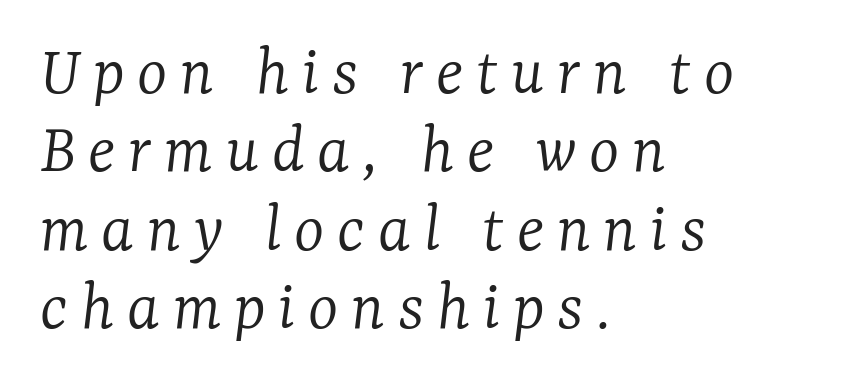
{"serif": "yes", "italic": "yes", "lean": "right", "slant_degrees": 7, "bold": "no", "weight": "light", "width": "normal", "stroke_contrast": "low", "x_height": "medium", "monospaced": "no", "underline": "no", "align": "left", "line_spacing": "tight", "line_spacing_ratio": 1.09, "glyph_px": 72}
